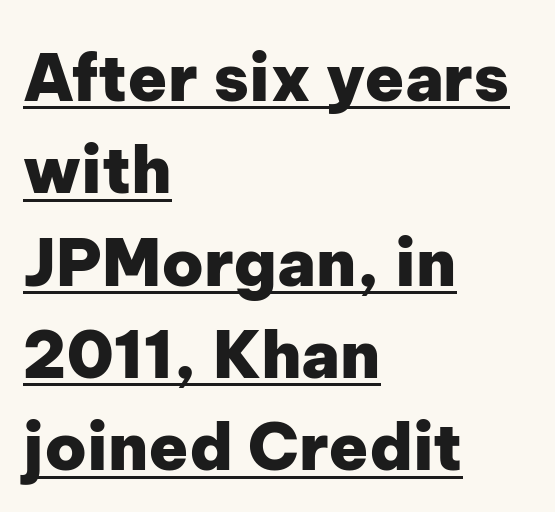
Q: Is the text bold? A: Yes.
Q: Is the text italic (slanted)? A: No, it is upright.
Q: Is the typeface a serif or a sans-serif typeface? A: Sans-serif.
Q: Is the text underlined? A: Yes.
Q: How is the paragraph aligned? A: Left-aligned.
Q: Is the spacing between letters normal or unusually wide? A: Normal.
Q: Is the spacing between lines tight, normal or loose? A: Normal.
Q: Width (condensed, normal, or wide)? A: Normal.
Q: Stroke contrast? A: Low.
Q: x-height? A: Medium.
Q: Monospaced? A: No.
